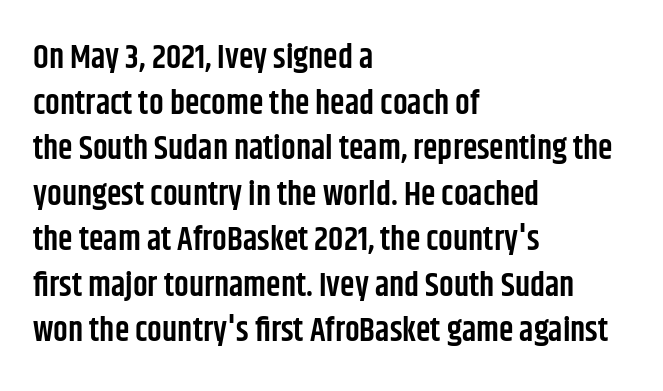
The image shows 33 px semibold, condensed sans-serif type, upright; set left-aligned, normal line spacing (1.38x), normal letter spacing, not underlined; low stroke contrast and a large x-height.
